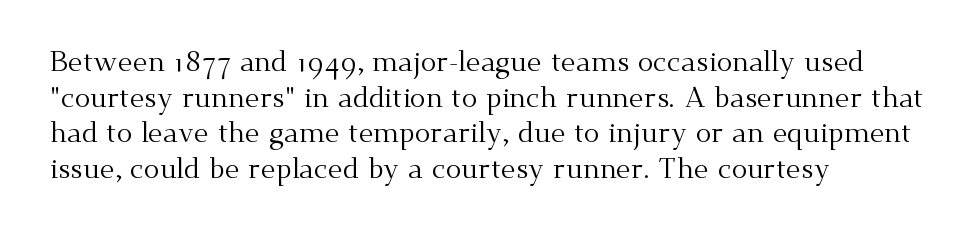
{"serif": "yes", "italic": "no", "bold": "no", "weight": "regular", "width": "normal", "stroke_contrast": "medium", "x_height": "small", "monospaced": "no", "underline": "no", "align": "left", "line_spacing_ratio": 1.23, "letter_spacing": "normal", "letter_spacing_em": 0.0, "glyph_px": 29}
